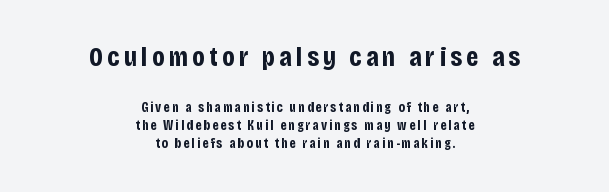
Notice how the passage keeps no hard edge, just a central spine. The typesetting leans heavy: a genuine bold. A student would notice the top passage is typeset larger than what follows. These lines are composed in type without serifs. Think of a printed novel: that variable character pitch is what you see here. Decoration check: the copy has no underline.
